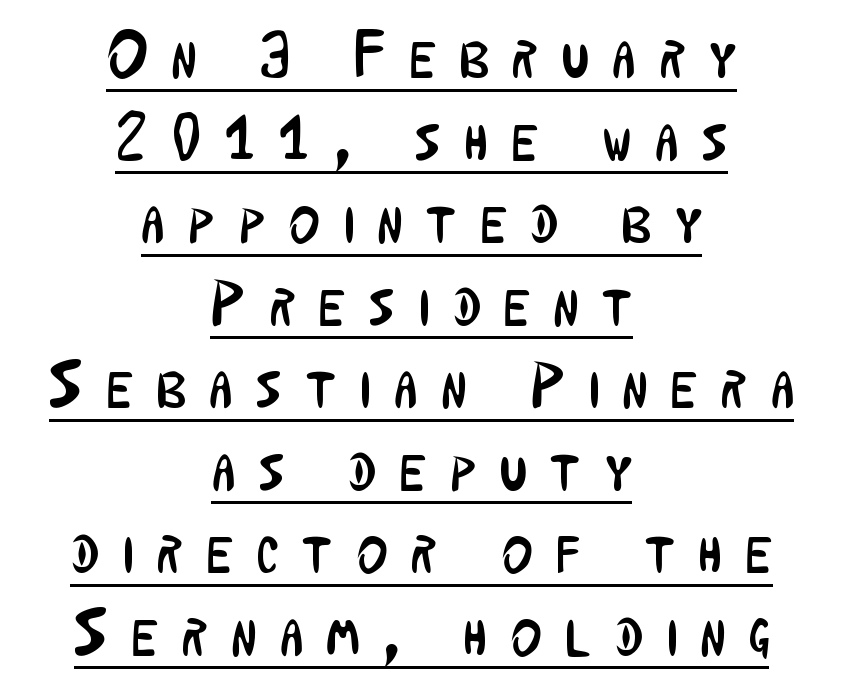
Q: Is the text bold? A: No.
Q: Is the text italic (slanted)? A: No, it is upright.
Q: Is the typeface a serif or a sans-serif typeface? A: Sans-serif.
Q: Is the text underlined? A: Yes.
Q: How is the paragraph aligned? A: Centered.
Q: Is the spacing between letters normal or unusually wide? A: Unusually wide.
Q: Is the spacing between lines tight, normal or loose? A: Normal.
Q: Width (condensed, normal, or wide)? A: Condensed.
Q: Stroke contrast? A: Low.
Q: x-height? A: Medium.
Q: Monospaced? A: No.
